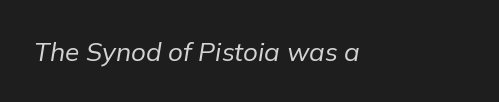
Bare-footed words on every line. Default kerning and tracking; the words read as compact shapes. Heaviness? Minimal to ordinary, like unemphasized prose. It's the slanting kind of type.
